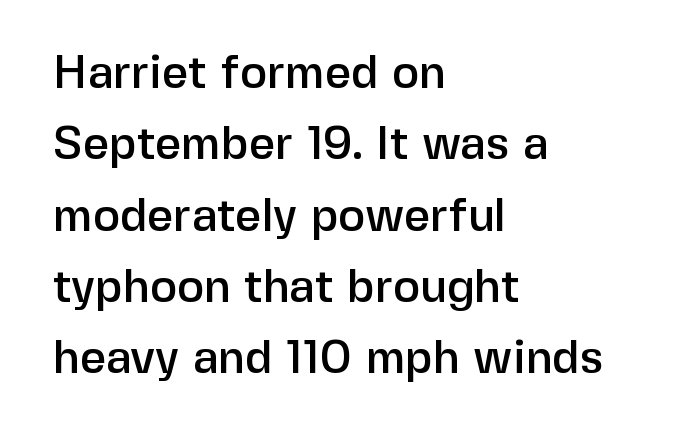
{"serif": "no", "italic": "no", "width": "normal", "stroke_contrast": "low", "x_height": "medium", "monospaced": "no", "underline": "no", "align": "left", "line_spacing": "normal", "line_spacing_ratio": 1.55, "letter_spacing": "normal", "letter_spacing_em": 0.0, "glyph_px": 46}
